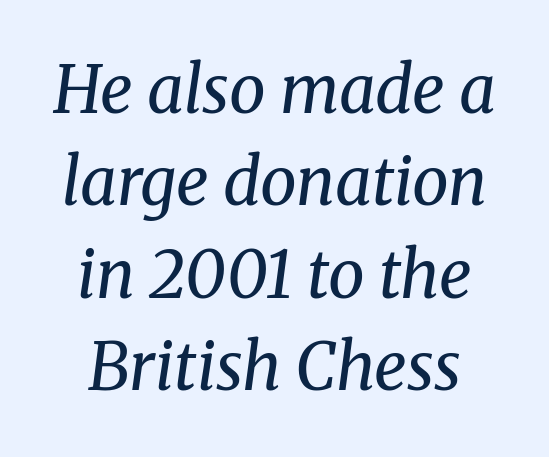
The image shows 65 px regular-weight serif type, italic (leaning right); set normal line spacing (1.42x), normal letter spacing, not underlined; medium stroke contrast and a medium x-height.
